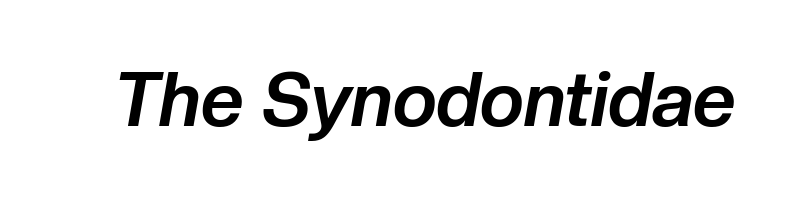
The letterforms sit shoulder to shoulder at normal distance. The sample has been set heavy, in full bold. Proportional: the letters do not fall into vertical columns. A bare baseline throughout the passage. If you drew a line through each stem, it would be angled.
